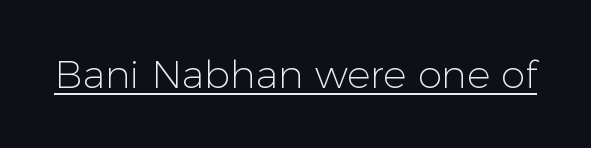
Q: Is the text bold? A: No.
Q: Is the text italic (slanted)? A: No, it is upright.
Q: Is the typeface a serif or a sans-serif typeface? A: Sans-serif.
Q: Is the text underlined? A: Yes.
Q: Is the spacing between letters normal or unusually wide? A: Normal.
Q: Width (condensed, normal, or wide)? A: Normal.
Q: Stroke contrast? A: Low.
Q: x-height? A: Medium.
Q: Monospaced? A: No.
